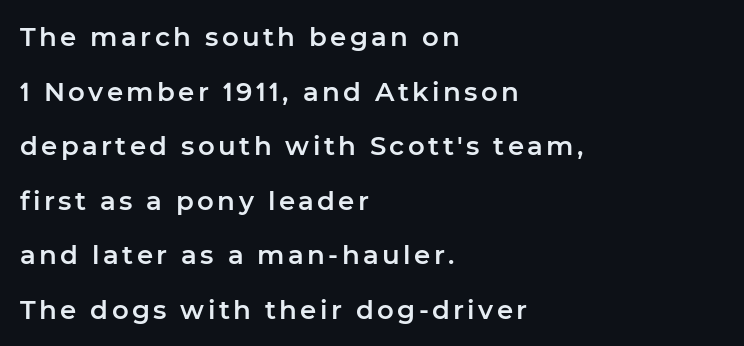
{"italic": "no", "underline": "no", "align": "left", "line_spacing": "loose", "line_spacing_ratio": 2.1, "glyph_px": 26}
